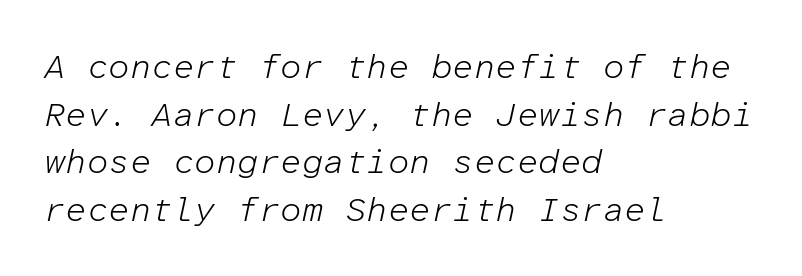
Q: Is the text bold? A: No.
Q: Is the text italic (slanted)? A: Yes, it leans right by about 12 degrees.
Q: Is the text underlined? A: No.
Q: How is the paragraph aligned? A: Left-aligned.
Q: Is the spacing between letters normal or unusually wide? A: Normal.
Q: Is the spacing between lines tight, normal or loose? A: Normal.
Q: Width (condensed, normal, or wide)? A: Normal.
Q: Stroke contrast? A: Low.
Q: x-height? A: Medium.
Q: Monospaced? A: Yes.
